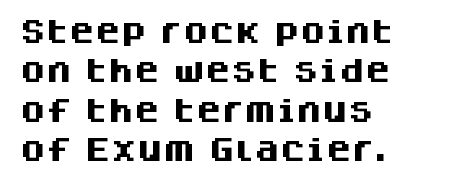
{"italic": "no", "bold": "yes", "underline": "no", "align": "left", "line_spacing": "normal", "line_spacing_ratio": 1.51, "letter_spacing": "normal", "letter_spacing_em": 0.0, "glyph_px": 26}
